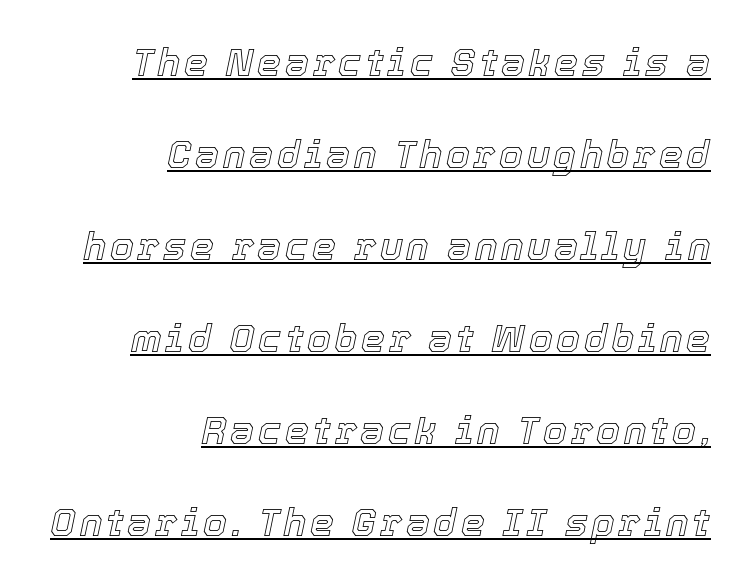
Q: Is the text italic (slanted)? A: Yes, it leans right by about 12 degrees.
Q: Is the text underlined? A: Yes.
Q: How is the paragraph aligned? A: Right-aligned.
Q: Is the spacing between lines tight, normal or loose? A: Loose.
Q: Width (condensed, normal, or wide)? A: Normal.
Q: x-height? A: Medium.
Q: Monospaced? A: No.
